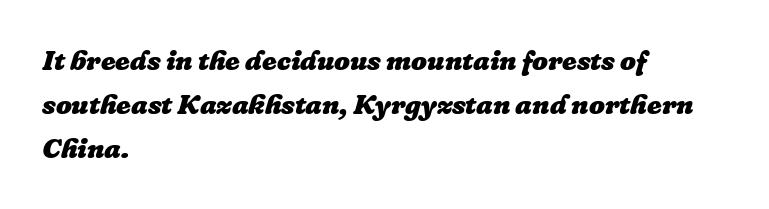
{"italic": "yes", "lean": "right", "slant_degrees": 16, "bold": "yes", "weight": "heavy", "width": "normal", "stroke_contrast": "low", "x_height": "medium", "monospaced": "no", "underline": "no", "align": "left", "line_spacing": "normal", "line_spacing_ratio": 1.58, "letter_spacing": "normal", "letter_spacing_em": 0.0, "glyph_px": 28}
